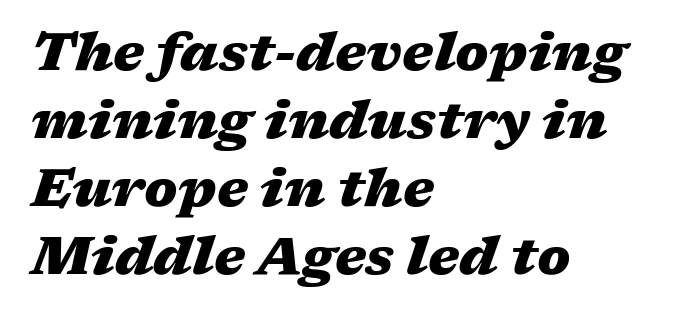
{"italic": "yes", "lean": "right", "slant_degrees": 17, "bold": "yes", "weight": "heavy", "width": "wide", "stroke_contrast": "medium", "x_height": "medium", "monospaced": "no", "underline": "no", "align": "left", "line_spacing": "normal", "line_spacing_ratio": 1.28, "letter_spacing": "normal", "letter_spacing_em": 0.0, "glyph_px": 53}
